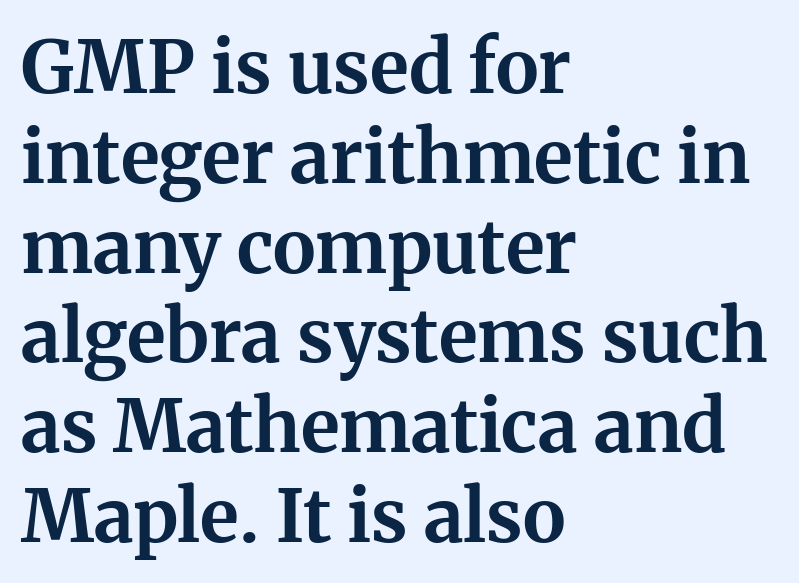
Nobody drew a line under any word here. The letters stand straight up with perfectly vertical stems. Left-aligned paragraph, ragged on the right. The strokes are fattened all the way to bold.
